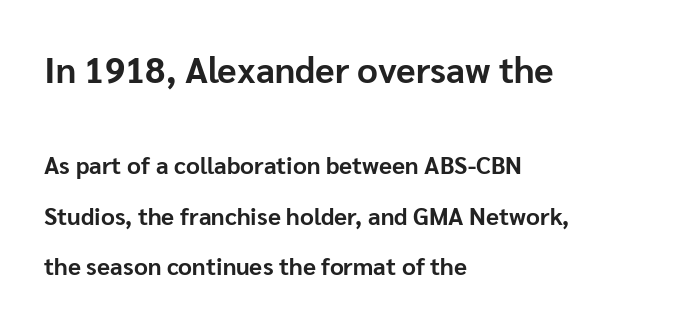
{"serif": "no", "italic": "no", "bold": "yes", "weight": "bold", "width": "normal", "stroke_contrast": "low", "x_height": "medium", "monospaced": "no", "underline": "no", "align": "left", "line_spacing": "loose", "line_spacing_ratio": 2.1, "letter_spacing": "normal", "letter_spacing_em": 0.0, "larger_block": "first", "size_ratio": 1.5, "glyph_px": 36}
